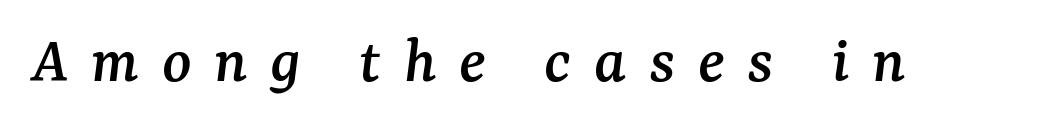
Q: Is the text italic (slanted)? A: Yes, it leans right by about 7 degrees.
Q: Is the typeface a serif or a sans-serif typeface? A: Serif.
Q: Is the text underlined? A: No.
Q: Is the spacing between letters normal or unusually wide? A: Unusually wide.
Q: Width (condensed, normal, or wide)? A: Normal.
Q: Stroke contrast? A: Medium.
Q: x-height? A: Medium.
Q: Monospaced? A: No.
